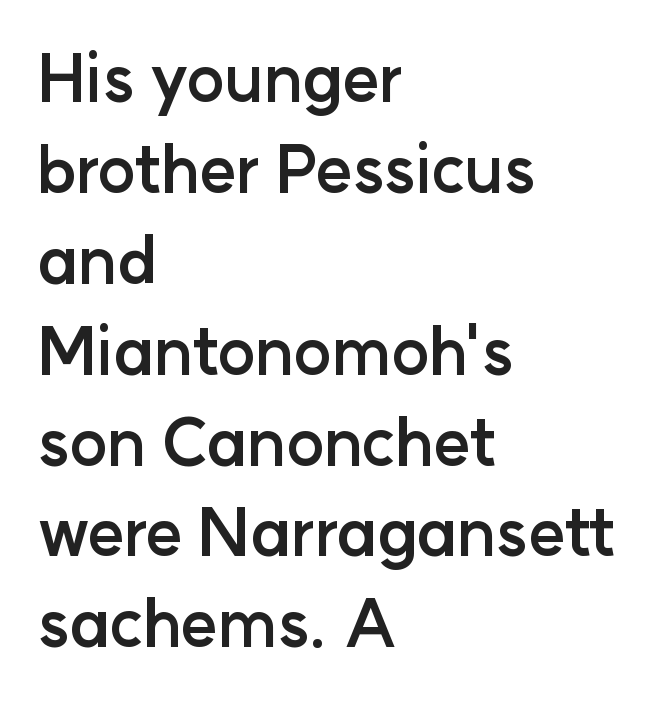
The rendering uses a bold face; every stroke is thick and dark. Caption: multi-line text, flush left, ragged right. This block has exactly the height ordinary leading produces. Spacing between characters is what you'd get straight out of the box. Serifs: no, the terminals of the letterforms are clean. Proportional: the letters do not fall into vertical columns.
